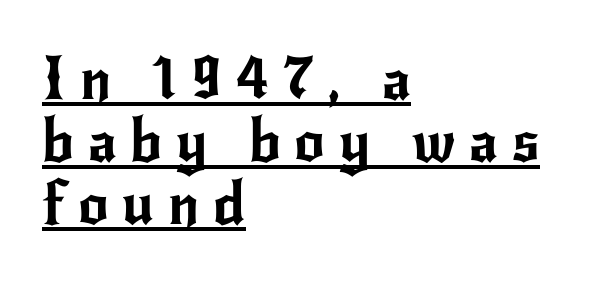
{"serif": "no", "italic": "no", "width": "normal", "stroke_contrast": "low", "x_height": "small", "monospaced": "no", "underline": "yes", "align": "left", "line_spacing": "tight", "line_spacing_ratio": 1.04, "letter_spacing": "wide", "letter_spacing_em": 0.23, "glyph_px": 60}
